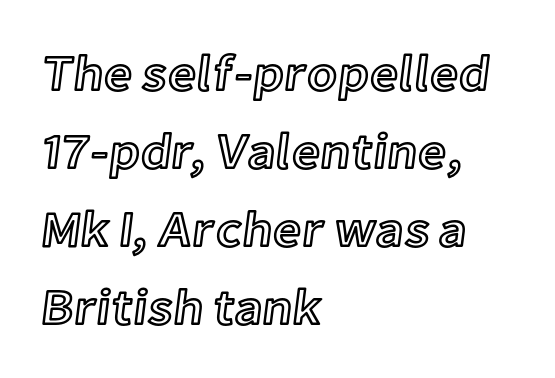
{"width": "normal", "x_height": "medium", "monospaced": "no", "underline": "no", "align": "left", "line_spacing": "normal", "line_spacing_ratio": 1.56, "letter_spacing": "normal", "letter_spacing_em": 0.0, "glyph_px": 50}
